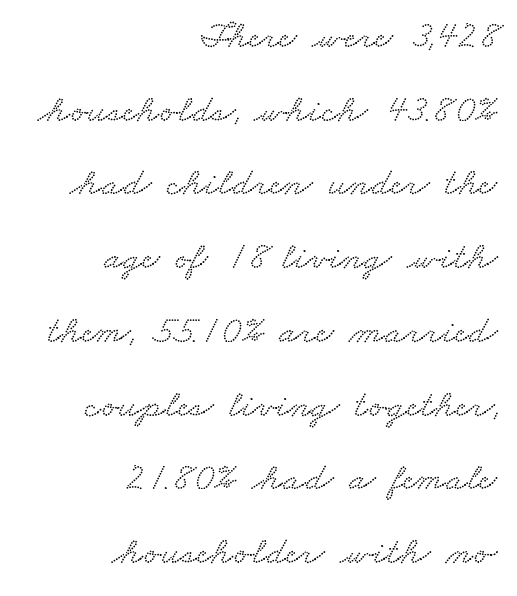
Q: Is the typeface a serif or a sans-serif typeface? A: Serif.
Q: Is the text underlined? A: No.
Q: How is the paragraph aligned? A: Right-aligned.
Q: Is the spacing between letters normal or unusually wide? A: Normal.
Q: Width (condensed, normal, or wide)? A: Wide.
Q: Stroke contrast? A: Low.
Q: x-height? A: Small.
Q: Monospaced? A: No.
